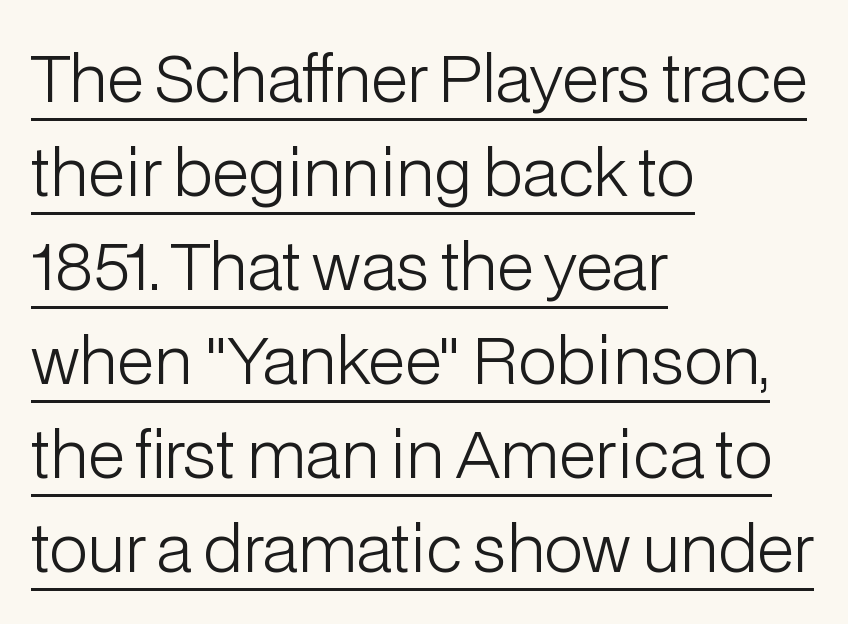
{"serif": "no", "italic": "no", "bold": "no", "weight": "light", "width": "normal", "stroke_contrast": "low", "x_height": "medium", "monospaced": "no", "underline": "yes", "align": "left", "line_spacing": "normal", "line_spacing_ratio": 1.47, "letter_spacing": "normal", "letter_spacing_em": 0.0, "glyph_px": 64}
